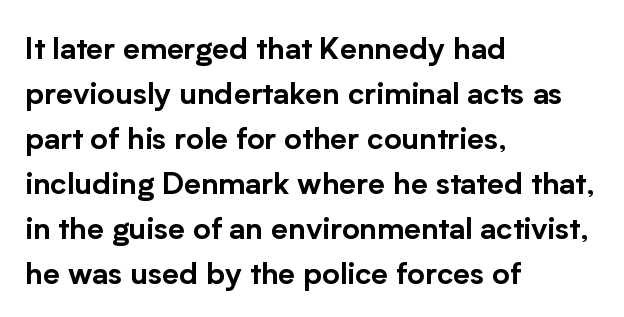
The specimen omits any rule beneath the text block's lines. The setting favours the left margin, as ordinary paragraphs usually do. How would I describe the line gaps? Plain and ordinary. The face used here is rendered with its standard letterfit.
